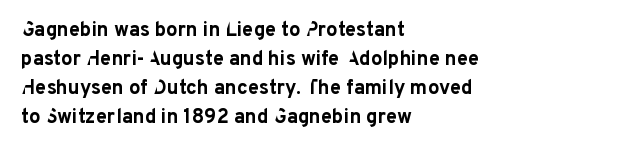
{"italic": "no", "bold": "yes", "underline": "no", "align": "left", "line_spacing": "normal", "line_spacing_ratio": 1.45, "letter_spacing": "normal", "letter_spacing_em": 0.0, "glyph_px": 20}
